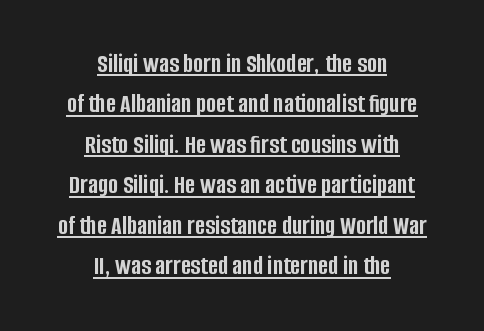
{"italic": "no", "bold": "yes", "underline": "yes", "align": "center", "line_spacing": "normal", "line_spacing_ratio": 1.5, "letter_spacing": "normal", "letter_spacing_em": 0.0, "glyph_px": 27}
